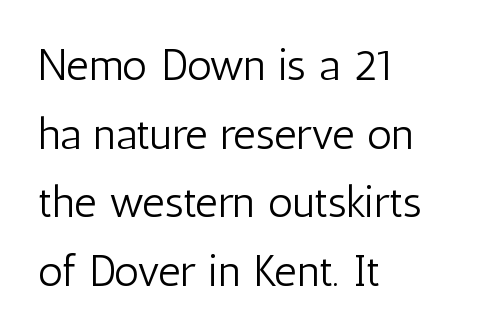
Q: Is the text bold? A: No.
Q: Is the text italic (slanted)? A: No, it is upright.
Q: Is the typeface a serif or a sans-serif typeface? A: Sans-serif.
Q: Is the text underlined? A: No.
Q: How is the paragraph aligned? A: Left-aligned.
Q: Is the spacing between letters normal or unusually wide? A: Normal.
Q: Is the spacing between lines tight, normal or loose? A: Normal.
Q: Width (condensed, normal, or wide)? A: Condensed.
Q: Stroke contrast? A: Low.
Q: x-height? A: Medium.
Q: Monospaced? A: No.
